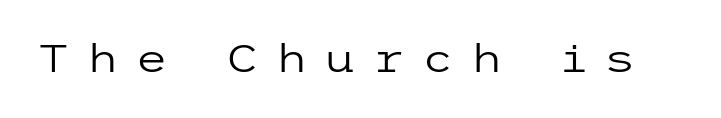
{"serif": "no", "italic": "no", "bold": "no", "weight": "regular", "width": "wide", "stroke_contrast": "low", "x_height": "medium", "underline": "no", "letter_spacing": "wide", "letter_spacing_em": 0.41, "glyph_px": 38}
